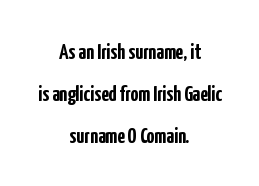
Q: Is the text bold? A: Yes.
Q: Is the text italic (slanted)? A: No, it is upright.
Q: Is the text underlined? A: No.
Q: How is the paragraph aligned? A: Centered.
Q: Is the spacing between letters normal or unusually wide? A: Normal.
Q: Is the spacing between lines tight, normal or loose? A: Loose.
